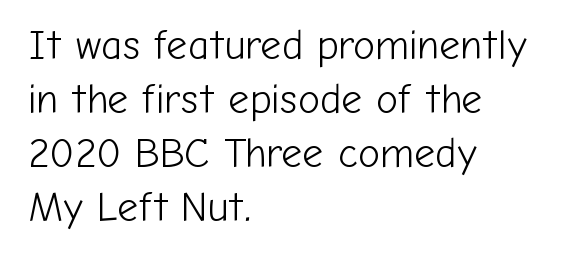
The image shows 41 px light sans-serif type, upright; set left-aligned, normal line spacing (1.32x), normal letter spacing, not underlined; low stroke contrast and a medium x-height.
